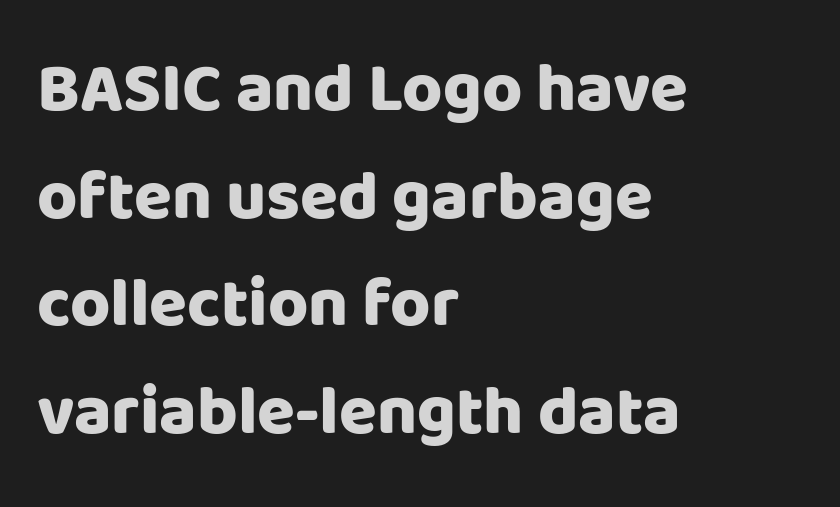
{"serif": "no", "italic": "no", "bold": "yes", "weight": "heavy", "width": "normal", "stroke_contrast": "low", "x_height": "large", "monospaced": "no", "underline": "no", "align": "left", "line_spacing": "normal", "line_spacing_ratio": 1.56, "letter_spacing": "normal", "letter_spacing_em": 0.0, "glyph_px": 69}
